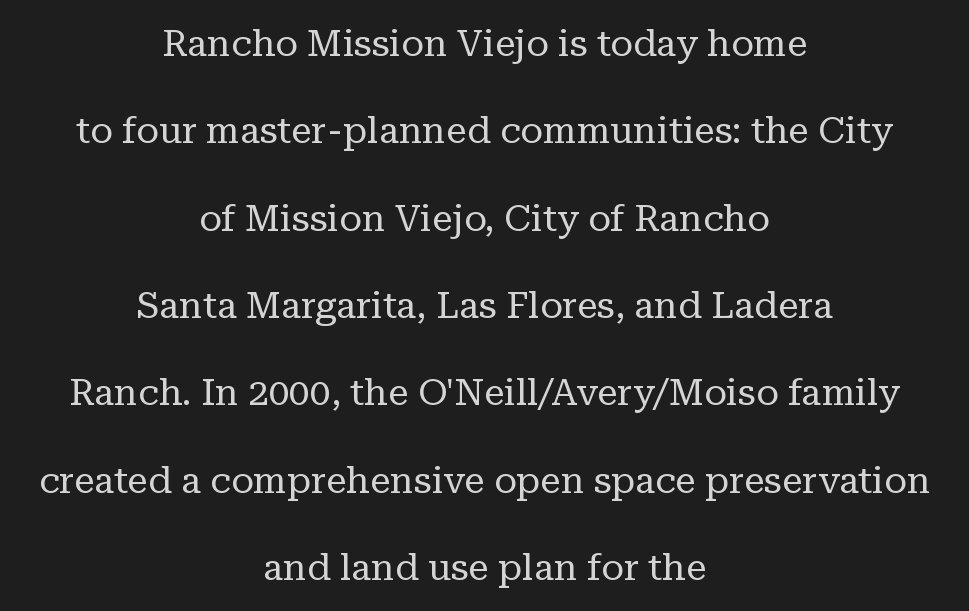
Q: Is the text bold? A: No.
Q: Is the text italic (slanted)? A: No, it is upright.
Q: Is the typeface a serif or a sans-serif typeface? A: Serif.
Q: Is the text underlined? A: No.
Q: How is the paragraph aligned? A: Centered.
Q: Is the spacing between letters normal or unusually wide? A: Normal.
Q: Is the spacing between lines tight, normal or loose? A: Loose.
Q: Width (condensed, normal, or wide)? A: Normal.
Q: Stroke contrast? A: Low.
Q: x-height? A: Medium.
Q: Monospaced? A: No.
